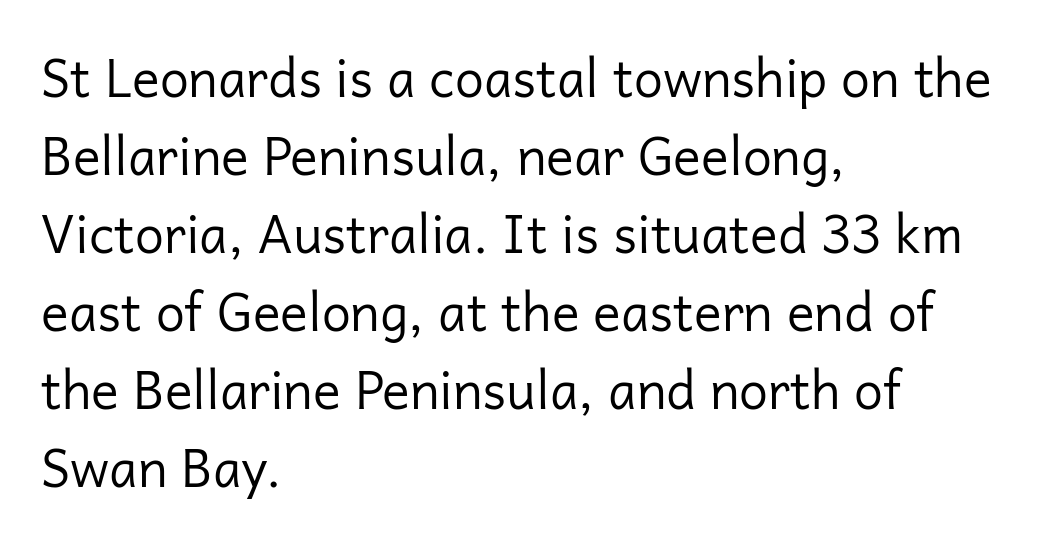
Q: Is the text bold? A: No.
Q: Is the text italic (slanted)? A: No, it is upright.
Q: Is the typeface a serif or a sans-serif typeface? A: Sans-serif.
Q: Is the text underlined? A: No.
Q: How is the paragraph aligned? A: Left-aligned.
Q: Is the spacing between letters normal or unusually wide? A: Normal.
Q: Is the spacing between lines tight, normal or loose? A: Normal.
Q: Width (condensed, normal, or wide)? A: Normal.
Q: Stroke contrast? A: Low.
Q: x-height? A: Medium.
Q: Monospaced? A: No.
